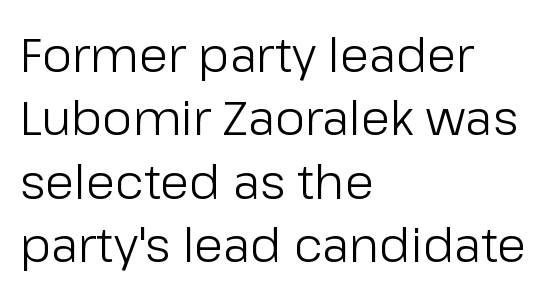
{"serif": "no", "italic": "no", "bold": "no", "weight": "light", "width": "normal", "stroke_contrast": "low", "x_height": "medium", "monospaced": "no", "underline": "no", "align": "left", "line_spacing": "normal", "line_spacing_ratio": 1.32, "letter_spacing": "normal", "letter_spacing_em": 0.0, "glyph_px": 48}
